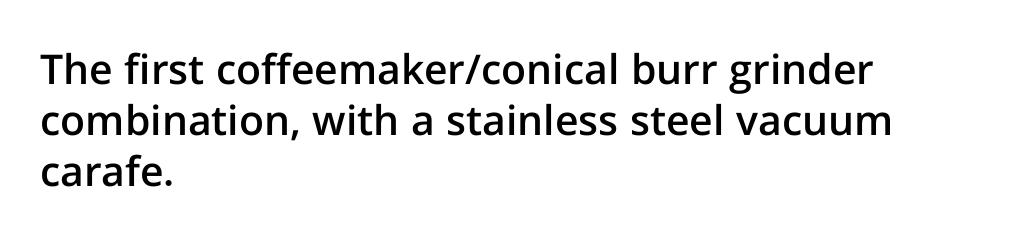
Q: Is the text bold? A: Semi-bold.
Q: Is the text italic (slanted)? A: No, it is upright.
Q: Is the typeface a serif or a sans-serif typeface? A: Sans-serif.
Q: Is the text underlined? A: No.
Q: How is the paragraph aligned? A: Left-aligned.
Q: Is the spacing between letters normal or unusually wide? A: Normal.
Q: Is the spacing between lines tight, normal or loose? A: Normal.
Q: Width (condensed, normal, or wide)? A: Normal.
Q: Stroke contrast? A: Low.
Q: x-height? A: Medium.
Q: Monospaced? A: No.
